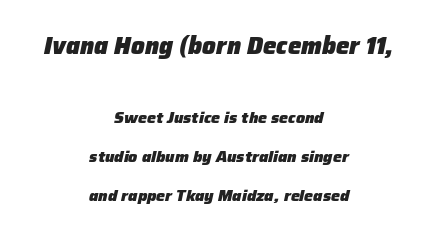
The lettering tilts uniformly, giving the passage an italic look. The paragraph shown floats in the horizontal middle. Plain, unruled lines of type. The rendering uses a large line-height, opening up the rows. The first block has been scaled up relative to the second.
